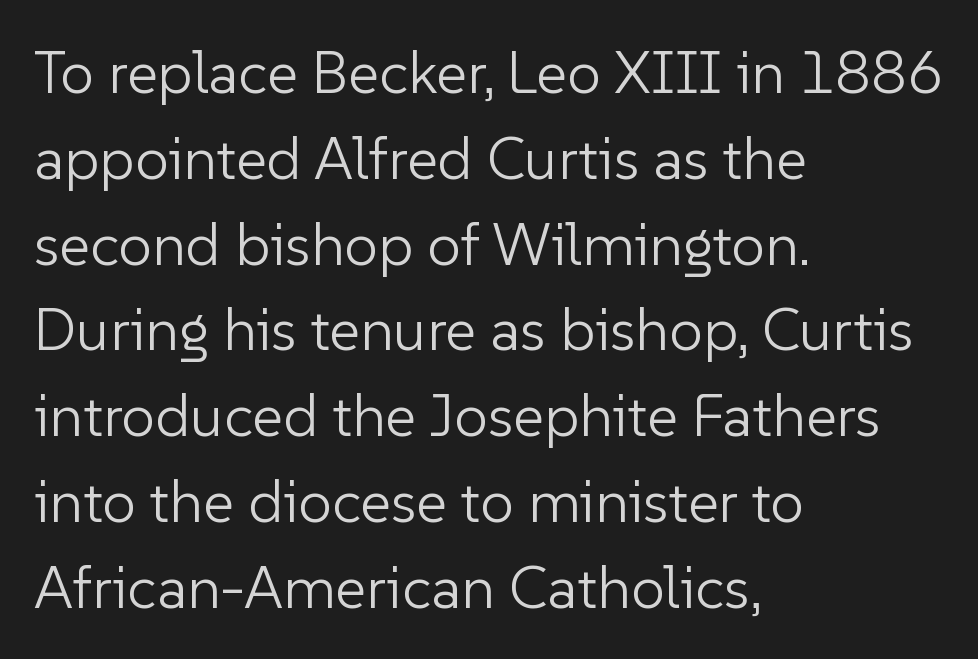
The strokes are not fattened; the text isn't bold. Proportional: the letters do not fall into vertical columns. Words float on clear page, feet unadorned. If you measured baseline to baseline, you'd find a middling distance. Short note: letters normally spaced. Ordinary non-slanted type is in use.
